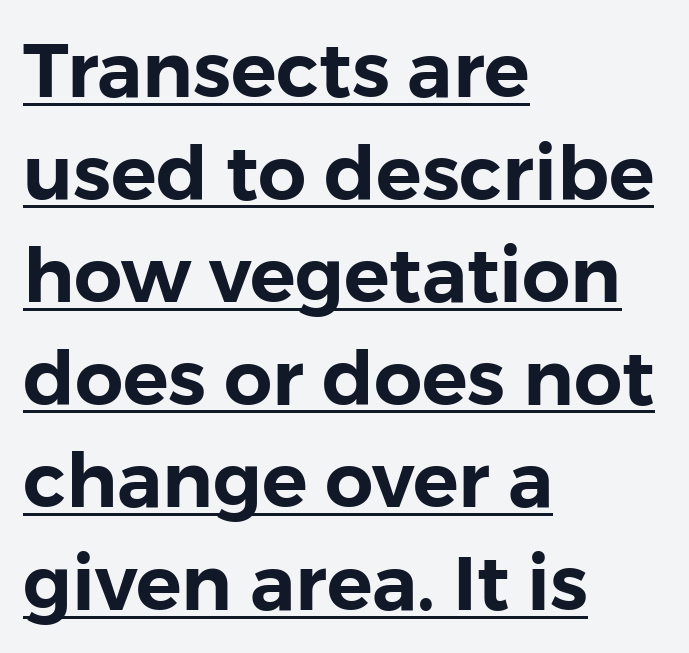
{"serif": "no", "italic": "no", "width": "normal", "x_height": "medium", "monospaced": "no", "underline": "yes", "align": "left", "line_spacing": "normal", "line_spacing_ratio": 1.35, "letter_spacing": "normal", "letter_spacing_em": 0.0, "glyph_px": 76}
